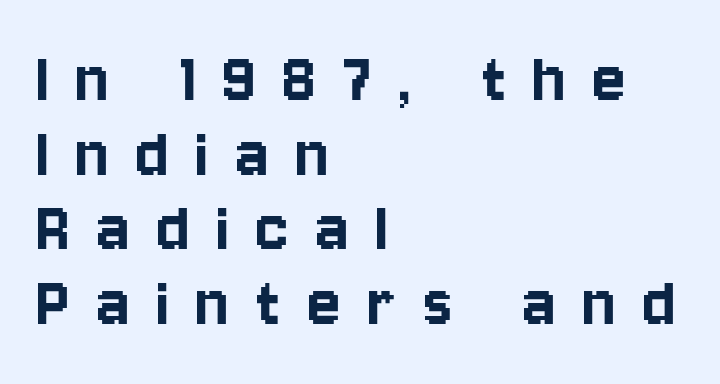
{"serif": "no", "italic": "no", "width": "condensed", "stroke_contrast": "low", "x_height": "large", "monospaced": "no", "underline": "no", "align": "left", "line_spacing": "tight", "line_spacing_ratio": 0.97, "letter_spacing": "wide", "letter_spacing_em": 0.35, "glyph_px": 77}
